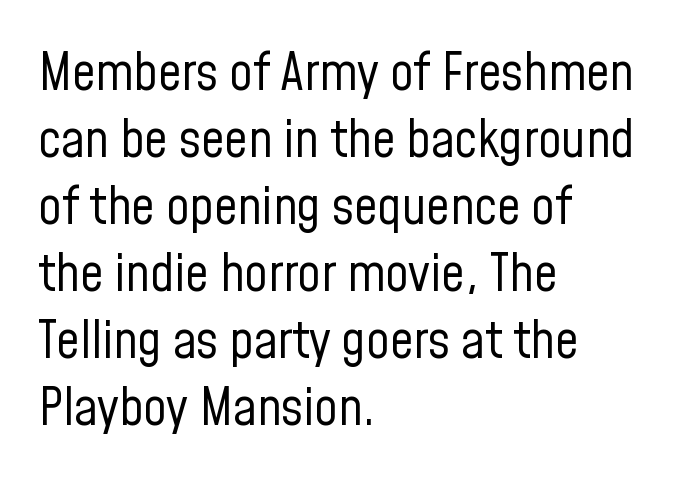
{"serif": "no", "italic": "no", "bold": "no", "weight": "regular", "width": "condensed", "stroke_contrast": "low", "x_height": "medium", "monospaced": "no", "underline": "no", "align": "left", "line_spacing": "normal", "line_spacing_ratio": 1.29, "letter_spacing": "normal", "letter_spacing_em": 0.0, "glyph_px": 52}
